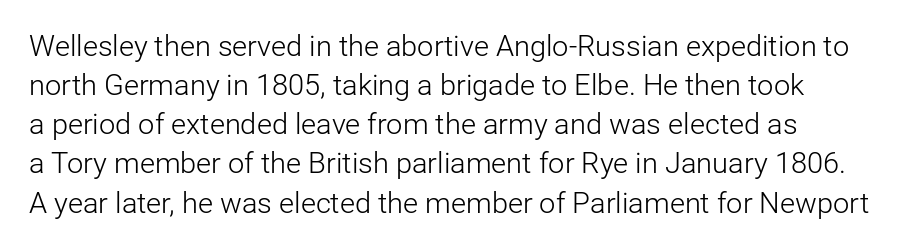
Q: Is the text bold? A: No.
Q: Is the text italic (slanted)? A: No, it is upright.
Q: Is the typeface a serif or a sans-serif typeface? A: Sans-serif.
Q: Is the text underlined? A: No.
Q: Is the spacing between letters normal or unusually wide? A: Normal.
Q: Is the spacing between lines tight, normal or loose? A: Normal.
Q: Width (condensed, normal, or wide)? A: Normal.
Q: Stroke contrast? A: Low.
Q: x-height? A: Medium.
Q: Monospaced? A: No.
